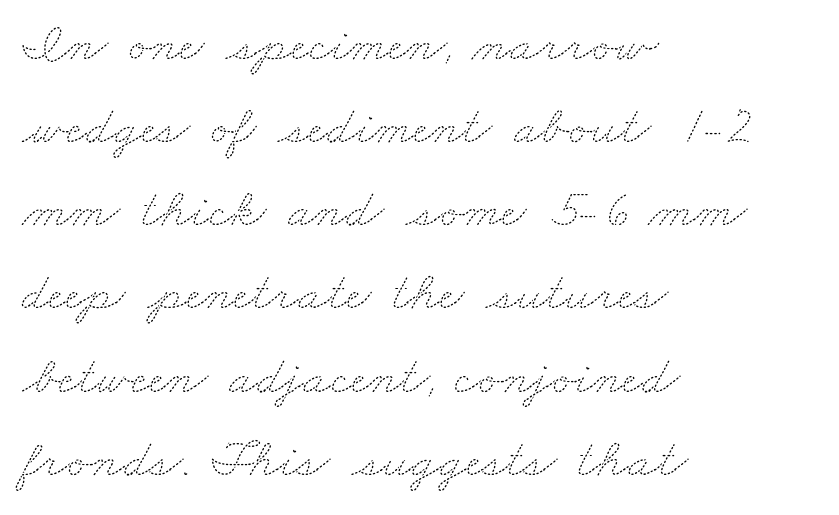
Q: Is the text bold? A: No.
Q: Is the text underlined? A: No.
Q: How is the paragraph aligned? A: Left-aligned.
Q: Is the spacing between letters normal or unusually wide? A: Normal.
Q: Is the spacing between lines tight, normal or loose? A: Normal.
Q: Width (condensed, normal, or wide)? A: Wide.
Q: Stroke contrast? A: Medium.
Q: x-height? A: Small.
Q: Monospaced? A: No.
